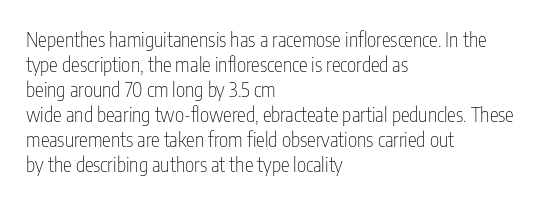
Underline: absent. These glyphs show unthickened strokes, regular width or finer. The leading is moderate, giving the passage an even texture. Upright lettering throughout.
